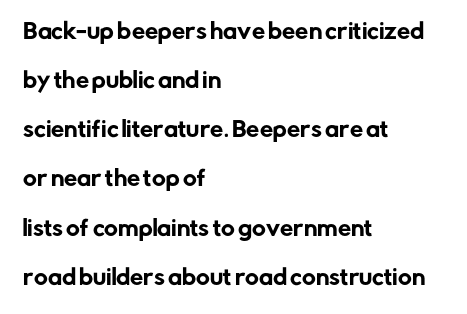
No word sits above an underline. Every row of glyphs begins at an identical x-position on the left. Nothing unusual about the tracking: characters are spaced as the font intends. Does the leading feel generous? Absolutely, it's lavish.
